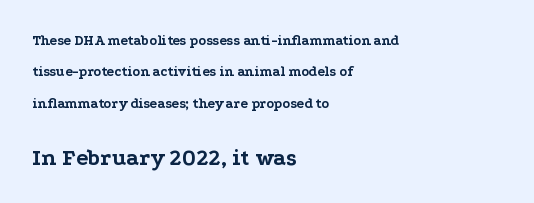
{"italic": "no", "bold": "yes", "underline": "no", "align": "left", "line_spacing": "loose", "line_spacing_ratio": 2.25, "letter_spacing": "normal", "letter_spacing_em": 0.0, "larger_block": "second", "size_ratio": 1.64, "glyph_px": 23}
